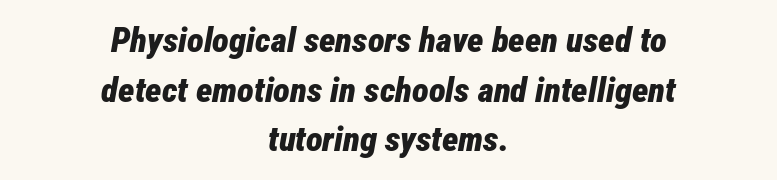
The image shows 35 px bold, condensed type, italic (leaning right); set centered, normal line spacing (1.42x), normal letter spacing, not underlined; low stroke contrast and a medium x-height.
